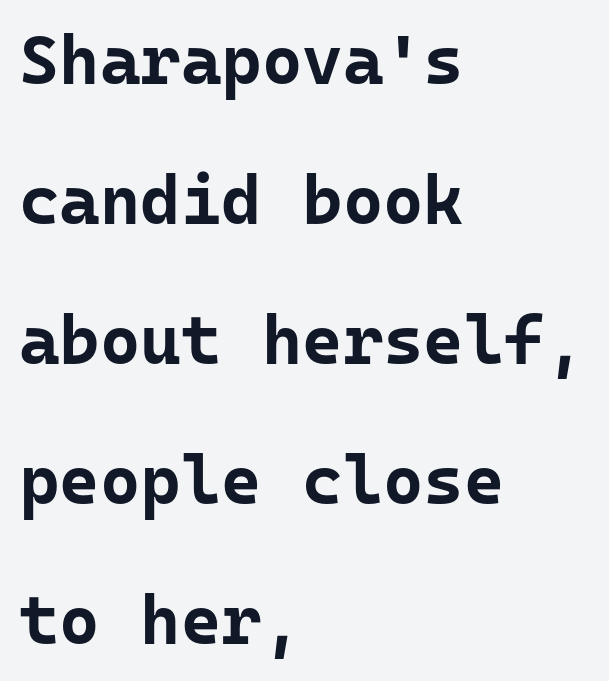
Q: Is the text bold? A: Yes.
Q: Is the text italic (slanted)? A: No, it is upright.
Q: Is the typeface a serif or a sans-serif typeface? A: Sans-serif.
Q: Is the text underlined? A: No.
Q: How is the paragraph aligned? A: Left-aligned.
Q: Is the spacing between letters normal or unusually wide? A: Normal.
Q: Is the spacing between lines tight, normal or loose? A: Loose.
Q: Width (condensed, normal, or wide)? A: Normal.
Q: Stroke contrast? A: Low.
Q: x-height? A: Medium.
Q: Monospaced? A: Yes.
